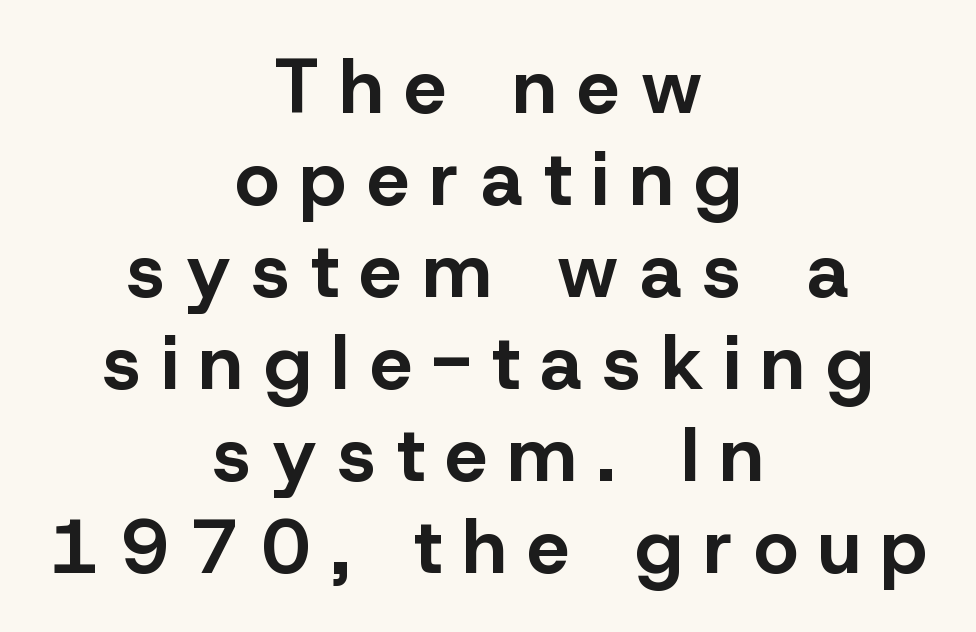
{"serif": "no", "italic": "no", "bold": "yes", "weight": "bold", "width": "normal", "stroke_contrast": "low", "x_height": "medium", "monospaced": "no", "underline": "no", "align": "center", "line_spacing_ratio": 1.21, "letter_spacing": "wide", "letter_spacing_em": 0.28, "glyph_px": 76}
